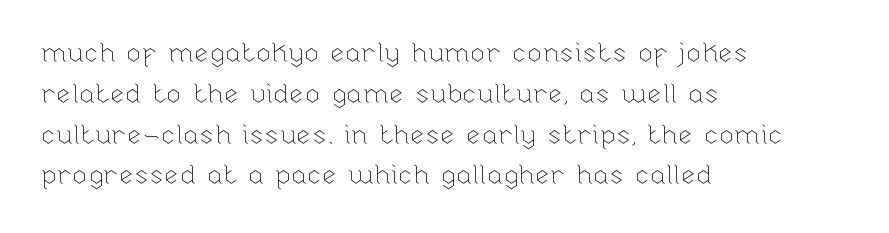
Q: Is the text bold? A: No.
Q: Is the text italic (slanted)? A: No, it is upright.
Q: Is the text underlined? A: No.
Q: How is the paragraph aligned? A: Left-aligned.
Q: Is the spacing between letters normal or unusually wide? A: Normal.
Q: Is the spacing between lines tight, normal or loose? A: Normal.
